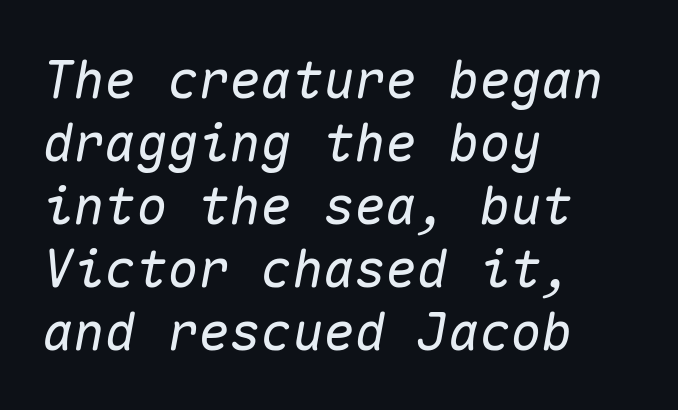
{"italic": "yes", "lean": "right", "slant_degrees": 10, "width": "normal", "stroke_contrast": "medium", "x_height": "medium", "monospaced": "yes", "underline": "no", "align": "left", "line_spacing_ratio": 1.21, "letter_spacing": "normal", "letter_spacing_em": 0.0, "glyph_px": 52}
